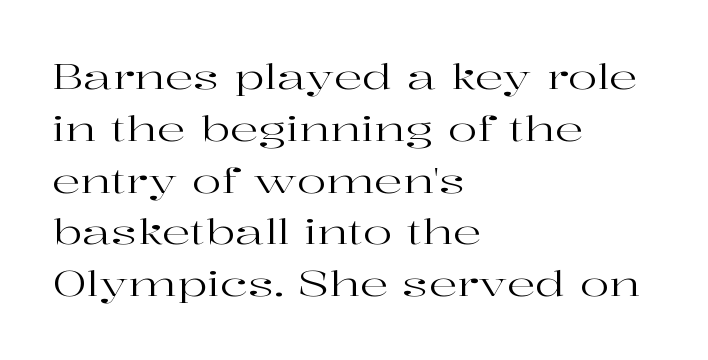
Character widths vary here, with narrow letters taking less room than wide ones. This sample uses an upright cut, with every glyph sitting square on the baseline. Check where the strokes stop: tiny serifs finish them off. Decoration check: the copy has no underline. The lines sit at an ordinary, default distance from one another. Characters follow at the spacing the type designer built in.
